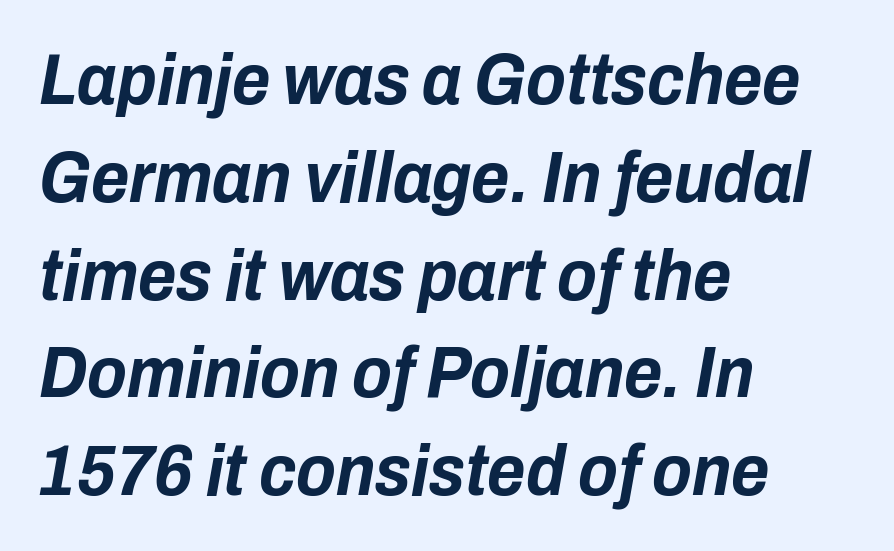
Is the block centered? No — it sits flush against the left margin. There's an unmistakable incline to the writing here. Underline: absent. The designer left line spacing at the default. You could not count columns in this text — the font is proportionally spaced. The characters look thick and weighty, a clear bold.
